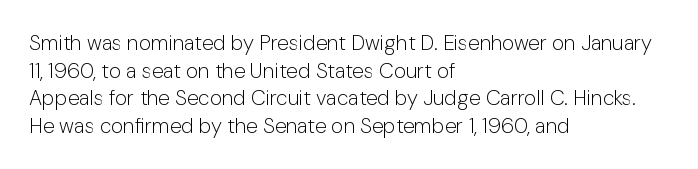
{"italic": "no", "bold": "no", "underline": "no", "align": "left", "line_spacing": "normal", "line_spacing_ratio": 1.31, "letter_spacing": "normal", "letter_spacing_em": 0.0, "glyph_px": 21}
